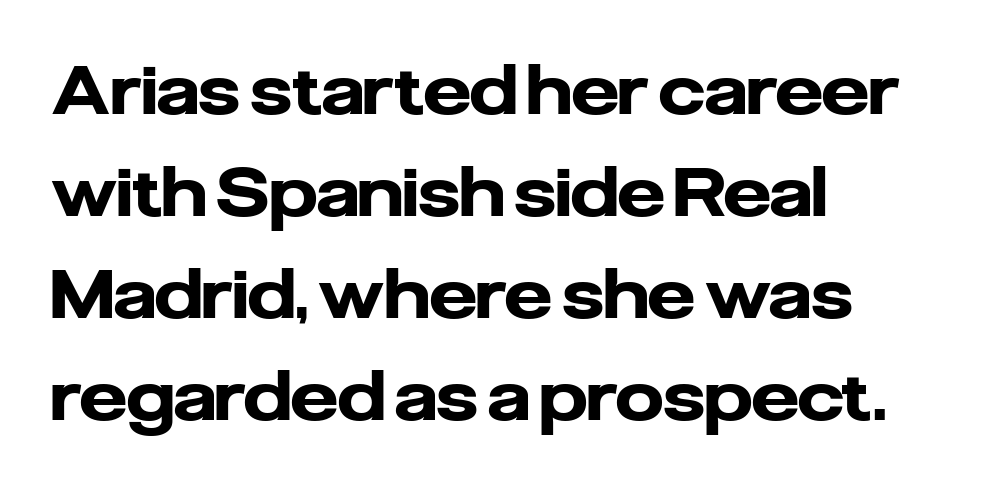
Q: Is the text bold? A: Yes.
Q: Is the text italic (slanted)? A: No, it is upright.
Q: Is the typeface a serif or a sans-serif typeface? A: Sans-serif.
Q: Is the text underlined? A: No.
Q: How is the paragraph aligned? A: Left-aligned.
Q: Is the spacing between letters normal or unusually wide? A: Normal.
Q: Is the spacing between lines tight, normal or loose? A: Normal.
Q: Width (condensed, normal, or wide)? A: Normal.
Q: Stroke contrast? A: Low.
Q: x-height? A: Medium.
Q: Monospaced? A: No.
